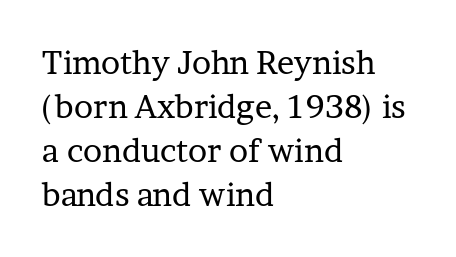
The image shows 32 px regular-weight serif type, upright; set left-aligned, normal line spacing (1.38x), normal letter spacing, not underlined; low stroke contrast and a medium x-height.
